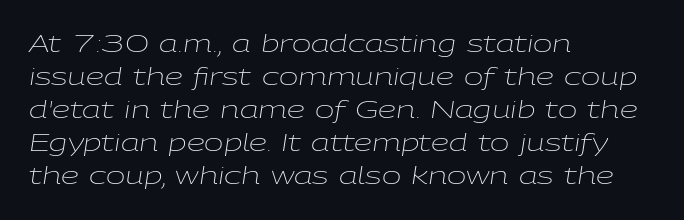
Q: Is the text bold? A: No.
Q: Is the text italic (slanted)? A: Yes, it leans right by about 9 degrees.
Q: Is the text underlined? A: No.
Q: How is the paragraph aligned? A: Left-aligned.
Q: Is the spacing between letters normal or unusually wide? A: Normal.
Q: Is the spacing between lines tight, normal or loose? A: Normal.
